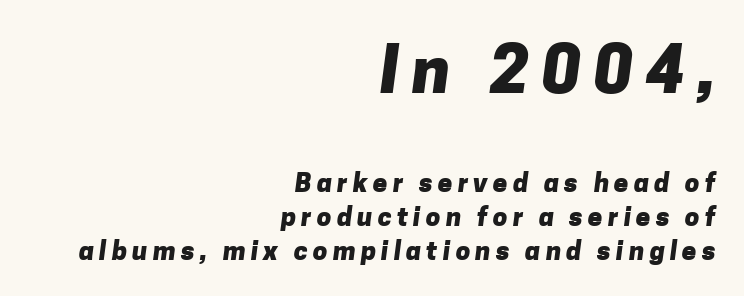
{"serif": "no", "bold": "yes", "weight": "heavy", "width": "normal", "stroke_contrast": "low", "x_height": "medium", "monospaced": "no", "underline": "no", "align": "right", "line_spacing": "normal", "line_spacing_ratio": 1.32, "letter_spacing": "wide", "letter_spacing_em": 0.2, "larger_block": "first", "size_ratio": 2.5, "glyph_px": 65}
